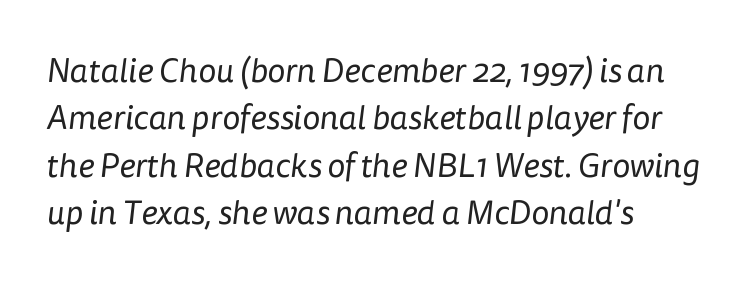
Q: Is the text bold? A: No.
Q: Is the typeface a serif or a sans-serif typeface? A: Sans-serif.
Q: Is the text underlined? A: No.
Q: How is the paragraph aligned? A: Left-aligned.
Q: Is the spacing between letters normal or unusually wide? A: Normal.
Q: Is the spacing between lines tight, normal or loose? A: Normal.
Q: Width (condensed, normal, or wide)? A: Normal.
Q: Stroke contrast? A: Low.
Q: x-height? A: Medium.
Q: Monospaced? A: No.
